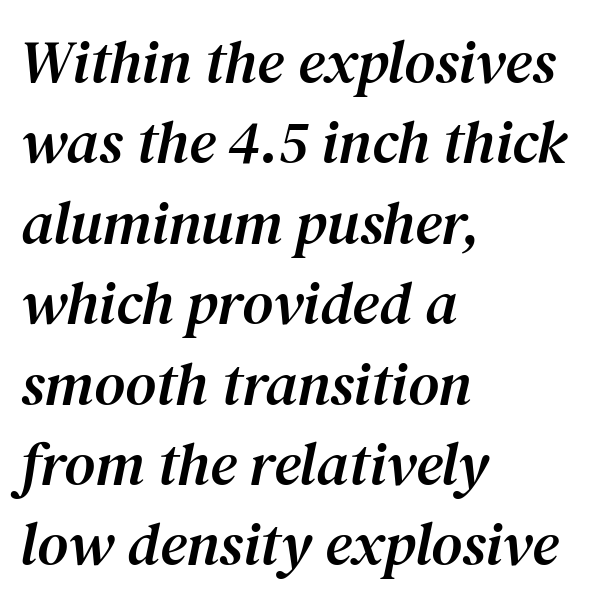
Is the block centered? No — it sits flush against the left margin. Varying glyph widths throughout — classic text-font behaviour. This sample uses plain, unmodified letter spacing. Observe the lean: these are italic letterforms. Regarding serifs, this sample has them. One glance says typical: line gaps are just what's usual.
